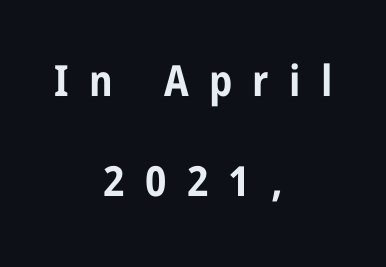
The image shows 43 px bold, condensed sans-serif type, upright; set centered, loose line spacing (2.32x), unusually wide letter spacing (+0.47 em), not underlined; low stroke contrast and a large x-height.
